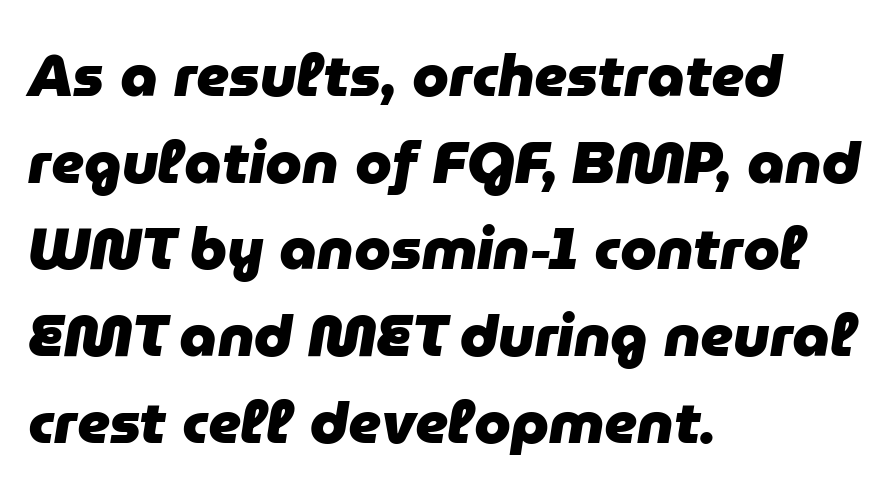
{"italic": "yes", "lean": "right", "slant_degrees": 9, "bold": "yes", "weight": "heavy", "width": "normal", "stroke_contrast": "low", "x_height": "medium", "monospaced": "no", "underline": "no", "align": "left", "line_spacing": "normal", "line_spacing_ratio": 1.47, "letter_spacing": "normal", "letter_spacing_em": 0.0, "glyph_px": 59}
